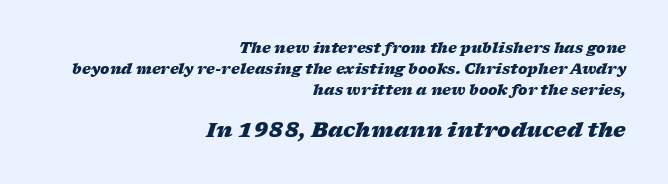
{"italic": "yes", "lean": "right", "slant_degrees": 17, "bold": "yes", "underline": "no", "align": "right", "line_spacing": "normal", "line_spacing_ratio": 1.5, "letter_spacing": "normal", "letter_spacing_em": 0.0, "larger_block": "second", "size_ratio": 1.43, "glyph_px": 20}
